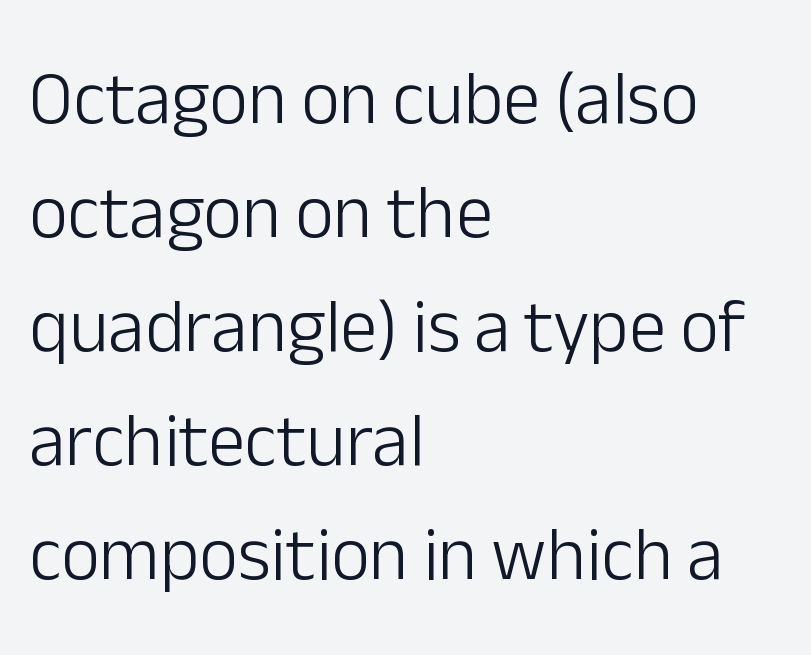
{"serif": "no", "italic": "no", "bold": "no", "weight": "light", "width": "normal", "stroke_contrast": "low", "x_height": "medium", "monospaced": "no", "underline": "no", "align": "left", "line_spacing": "normal", "line_spacing_ratio": 1.52, "letter_spacing": "normal", "letter_spacing_em": 0.0, "glyph_px": 75}
